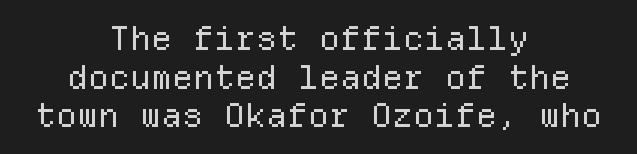
The image shows 33 px regular-weight sans-serif type, upright, monospaced; set centered, line spacing 1.17x, normal letter spacing, not underlined; low stroke contrast and a medium x-height.
